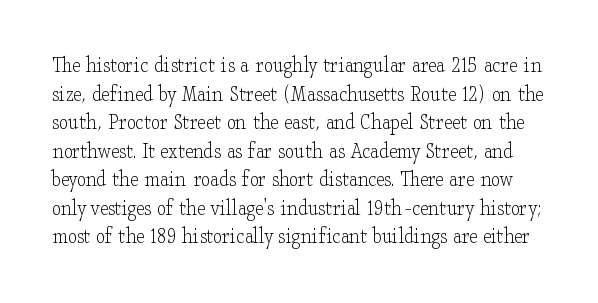
The image shows 23 px text type, upright; set line spacing 1.24x, normal letter spacing, not underlined.
